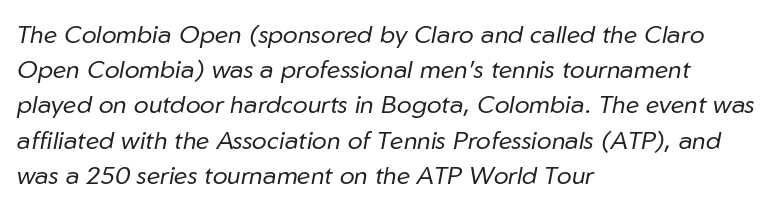
{"italic": "yes", "lean": "right", "slant_degrees": 10, "bold": "no", "underline": "no", "align": "left", "line_spacing": "normal", "line_spacing_ratio": 1.41, "letter_spacing": "normal", "letter_spacing_em": 0.0, "glyph_px": 25}
